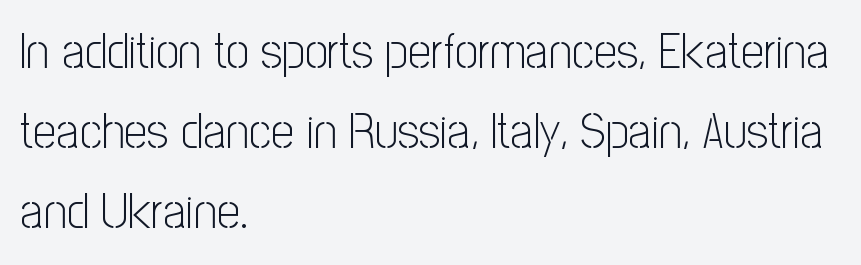
Character widths vary here, with narrow letters taking less room than wide ones. Line beginnings align vertically; line endings do not. Does extra space separate the letters? No, they use regular spacing. The designer went with a sans here, leaving each stem footless. The specimen omits any rule beneath the text block's lines.
